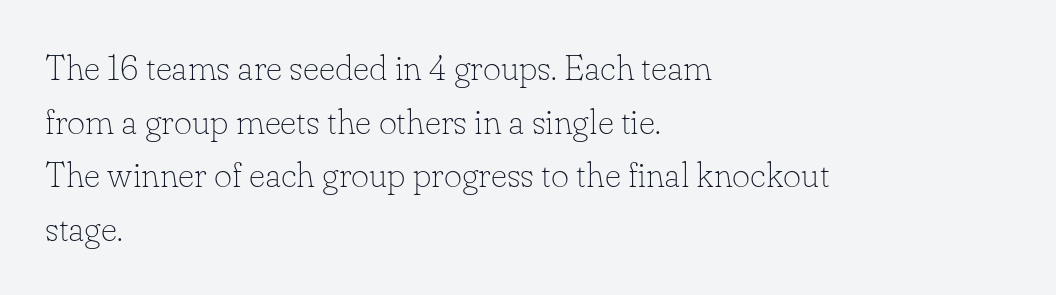
The image shows 35 px thin serif type, upright; set left-aligned, normal line spacing (1.53x), normal letter spacing, not underlined; low stroke contrast and a small x-height.
